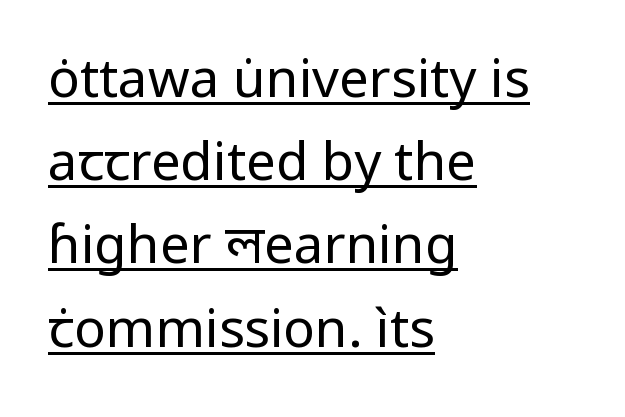
Q: Is the text bold? A: No.
Q: Is the text italic (slanted)? A: No, it is upright.
Q: Is the typeface a serif or a sans-serif typeface? A: Sans-serif.
Q: Is the text underlined? A: Yes.
Q: How is the paragraph aligned? A: Left-aligned.
Q: Is the spacing between letters normal or unusually wide? A: Normal.
Q: Is the spacing between lines tight, normal or loose? A: Normal.
Q: Width (condensed, normal, or wide)? A: Normal.
Q: Stroke contrast? A: Low.
Q: x-height? A: Medium.
Q: Monospaced? A: No.
